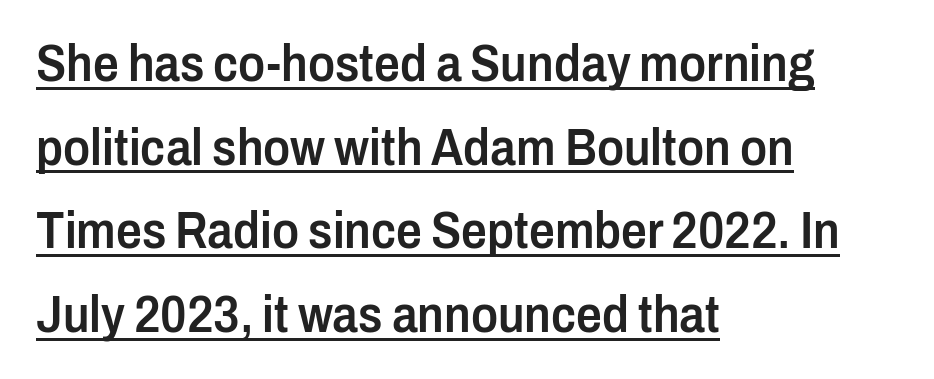
Q: Is the text bold? A: Semi-bold.
Q: Is the text italic (slanted)? A: No, it is upright.
Q: Is the typeface a serif or a sans-serif typeface? A: Sans-serif.
Q: Is the text underlined? A: Yes.
Q: How is the paragraph aligned? A: Left-aligned.
Q: Is the spacing between letters normal or unusually wide? A: Normal.
Q: Is the spacing between lines tight, normal or loose? A: Normal.
Q: Width (condensed, normal, or wide)? A: Condensed.
Q: Stroke contrast? A: Low.
Q: x-height? A: Medium.
Q: Monospaced? A: No.
